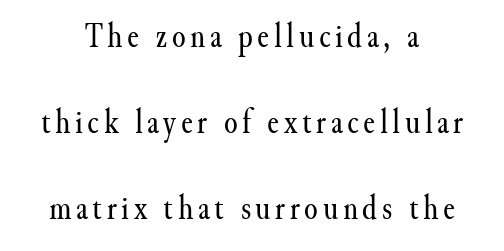
{"serif": "yes", "italic": "no", "bold": "no", "weight": "regular", "width": "normal", "stroke_contrast": "medium", "x_height": "small", "monospaced": "no", "underline": "no", "align": "center", "line_spacing": "loose", "line_spacing_ratio": 2.46, "glyph_px": 35}
